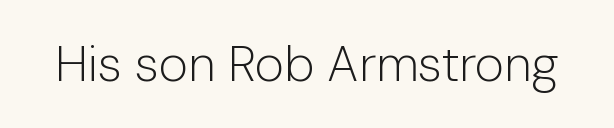
Q: Is the text bold? A: No.
Q: Is the text italic (slanted)? A: No, it is upright.
Q: Is the typeface a serif or a sans-serif typeface? A: Sans-serif.
Q: Is the text underlined? A: No.
Q: Is the spacing between letters normal or unusually wide? A: Normal.
Q: Width (condensed, normal, or wide)? A: Normal.
Q: Stroke contrast? A: Low.
Q: x-height? A: Medium.
Q: Monospaced? A: No.
